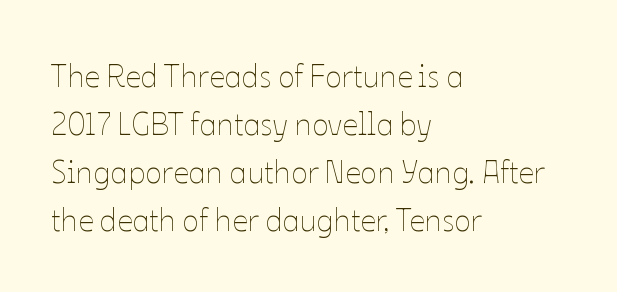
Q: Is the text bold? A: No.
Q: Is the text italic (slanted)? A: No, it is upright.
Q: Is the text underlined? A: No.
Q: How is the paragraph aligned? A: Left-aligned.
Q: Is the spacing between letters normal or unusually wide? A: Normal.
Q: Is the spacing between lines tight, normal or loose? A: Normal.
Q: Width (condensed, normal, or wide)? A: Normal.
Q: Stroke contrast? A: Low.
Q: x-height? A: Medium.
Q: Monospaced? A: No.
